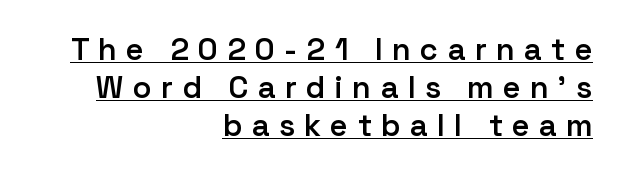
Every character sits straight up, as roman type does. Somebody hit Ctrl+U on this one — the words are underlined. Words appear elongated and porous because spacing is wide. The letters advance in unequal steps, a hallmark of proportional type. Regarding serifs, this sample does without them. Weight: semibold (demi).
